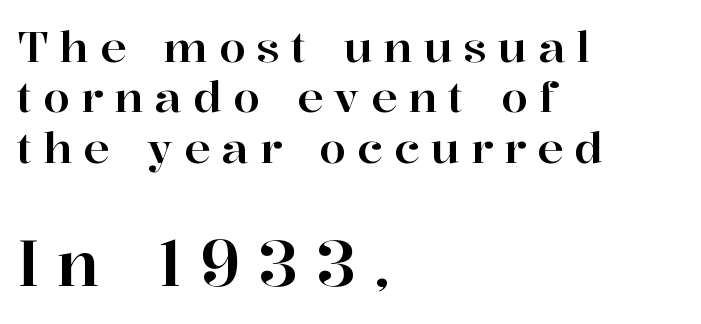
The image shows 64 px serif type, upright; set left-aligned, line spacing 1.17x, unusually wide letter spacing (+0.26 em), not underlined; the second (bottom) block is 1.49x larger; high stroke contrast and a medium x-height.
